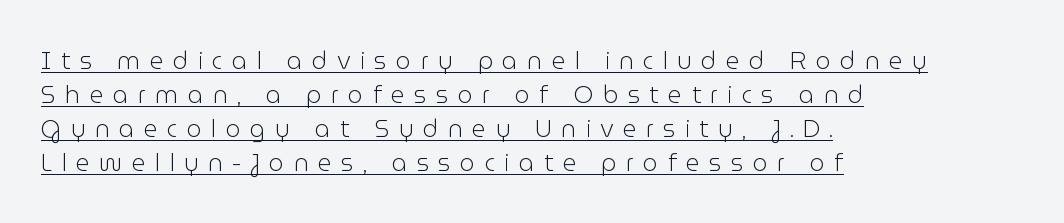
Q: Is the text bold? A: No.
Q: Is the text italic (slanted)? A: No, it is upright.
Q: Is the text underlined? A: Yes.
Q: How is the paragraph aligned? A: Left-aligned.
Q: Is the spacing between letters normal or unusually wide? A: Unusually wide.
Q: Is the spacing between lines tight, normal or loose? A: Normal.
